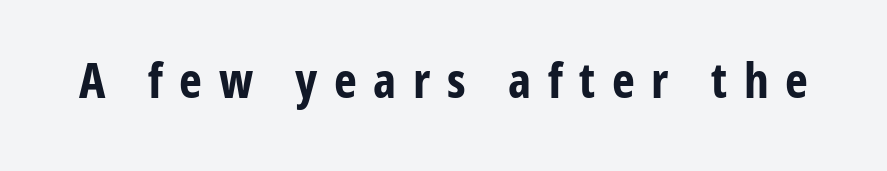
Characters follow at a spacing far wider than the type designer built in. Is this a fixed-width face? No — the glyphs have proportional, varying widths. The letters are bold, with thick, heavy strokes. The characters display no serif detailing; their extremities are plain.
